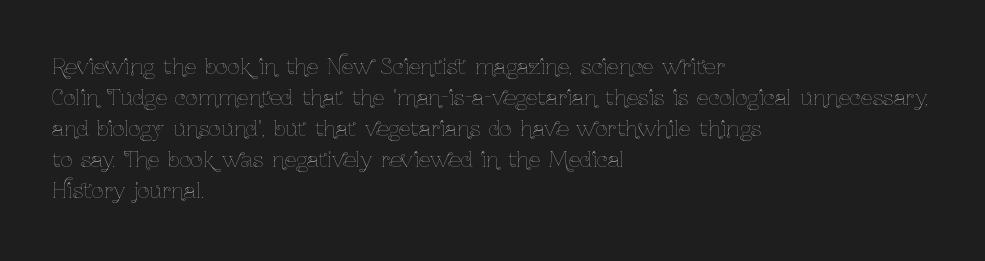
Q: Is the text bold? A: No.
Q: Is the text italic (slanted)? A: No, it is upright.
Q: Is the text underlined? A: No.
Q: How is the paragraph aligned? A: Left-aligned.
Q: Is the spacing between letters normal or unusually wide? A: Normal.
Q: Is the spacing between lines tight, normal or loose? A: Normal.
